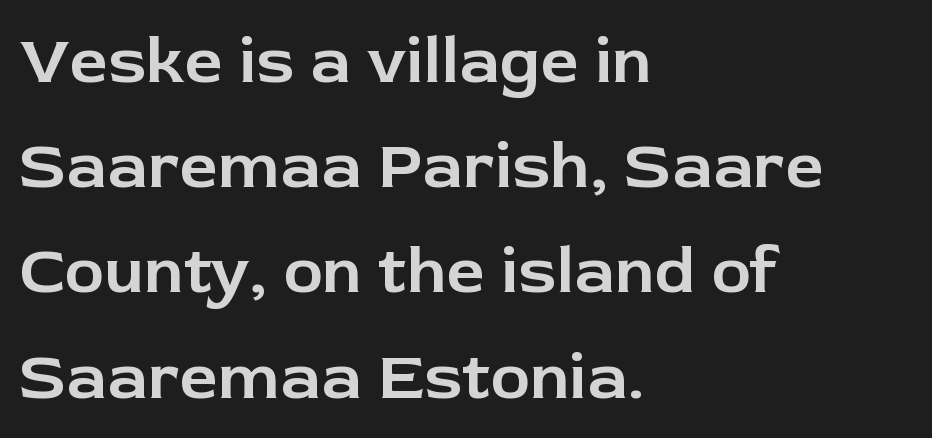
If you drew a line through each stem, it would be perfectly vertical. You can tell from the bare stems that sans-serif type was used. The space beneath each line is pristine and unruled. One-word summary of the alignment: left. Evenly set lines give the paragraph a standard silhouette. Default kerning and tracking; the words read as compact shapes.
